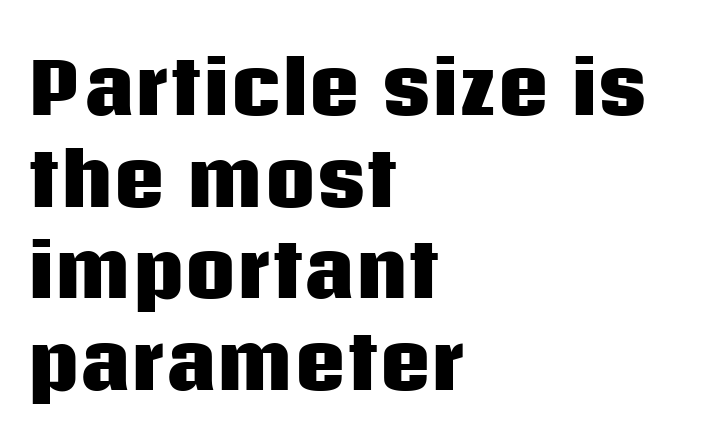
The image shows 71 px heavy sans-serif type, upright; set left-aligned, normal line spacing (1.29x), normal letter spacing, not underlined; low stroke contrast and a large x-height.
